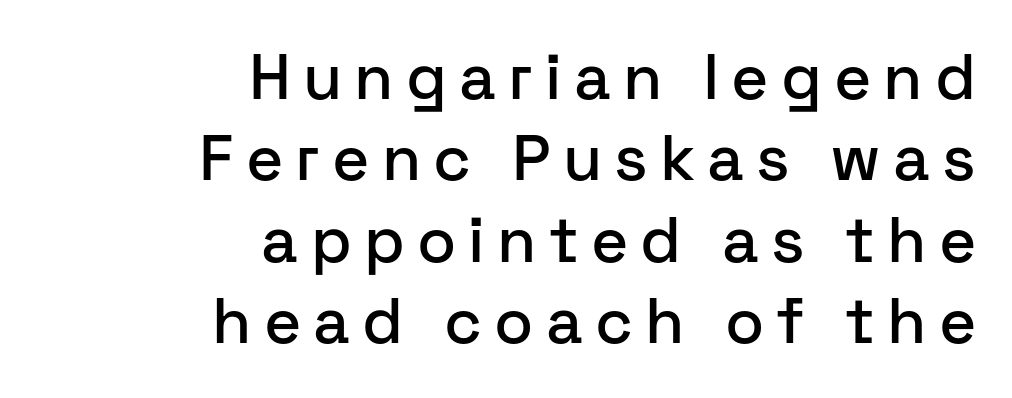
The face used here is proportionally spaced, like ordinary book or web type. The type sits square on the baseline with zero lean. Stroke terminals: plain, sans-serif. The paragraph shown leans on its right margin. Baseline-to-baseline distance is the conventional proportion of letter height. Each row of text sits above clean, open space.
